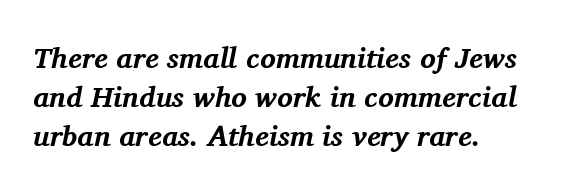
The image shows 29 px bold serif type, italic (leaning right); set left-aligned, normal line spacing (1.34x), normal letter spacing, not underlined; medium stroke contrast and a medium x-height.
